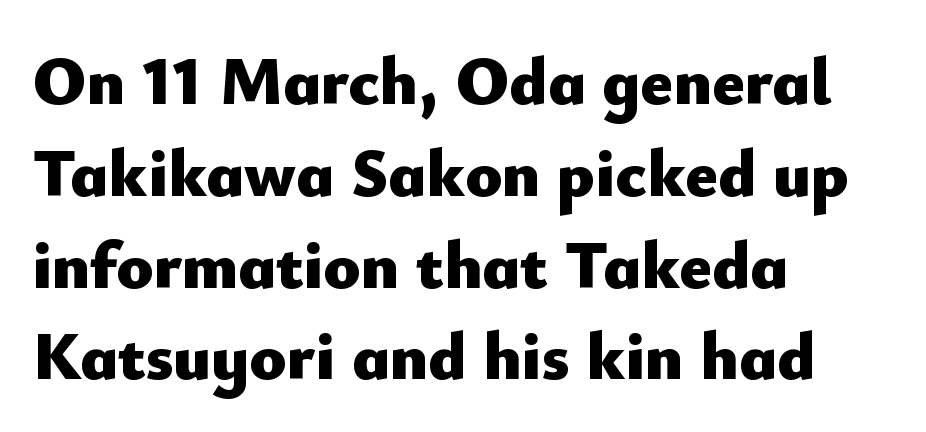
{"serif": "no", "italic": "no", "bold": "yes", "weight": "heavy", "width": "normal", "stroke_contrast": "low", "x_height": "small", "monospaced": "no", "underline": "no", "align": "left", "line_spacing": "normal", "line_spacing_ratio": 1.35, "letter_spacing": "normal", "letter_spacing_em": 0.0, "glyph_px": 68}
